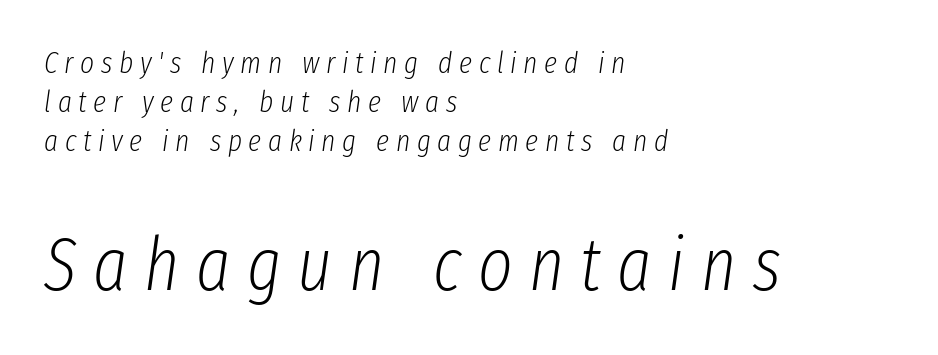
The image shows 74 px light, condensed type, italic (leaning right); set left-aligned, normal line spacing (1.3x), unusually wide letter spacing (+0.22 em), not underlined; the second (bottom) block is 2.47x larger; low stroke contrast and a medium x-height.
